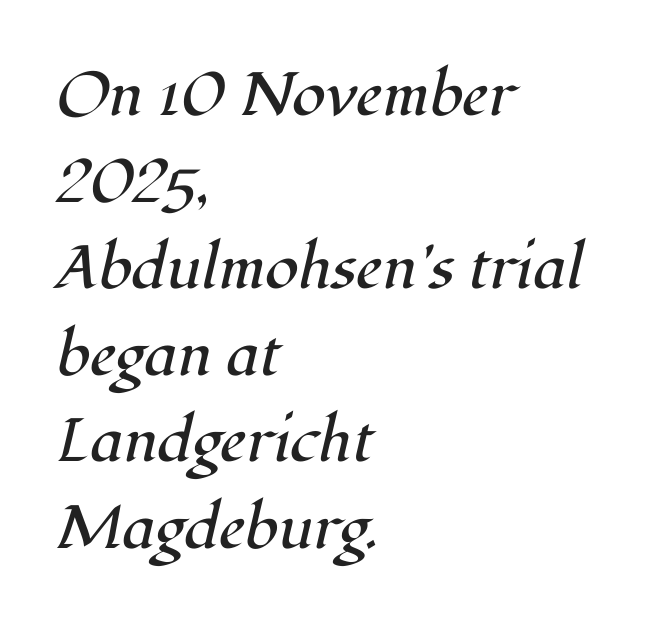
The image shows 61 px regular-weight serif type, italic (leaning right); set left-aligned, normal line spacing (1.42x), normal letter spacing, not underlined; high stroke contrast and a medium x-height.
